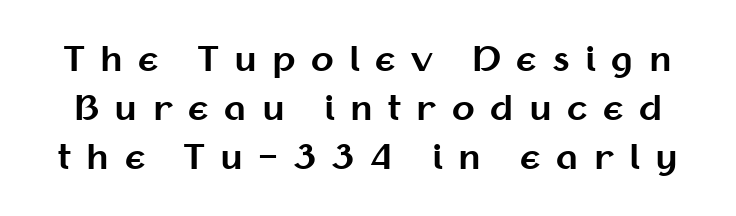
{"serif": "no", "italic": "no", "bold": "yes", "weight": "bold", "width": "normal", "stroke_contrast": "medium", "x_height": "medium", "monospaced": "no", "underline": "no", "line_spacing": "normal", "line_spacing_ratio": 1.49, "letter_spacing": "wide", "letter_spacing_em": 0.47, "glyph_px": 33}
